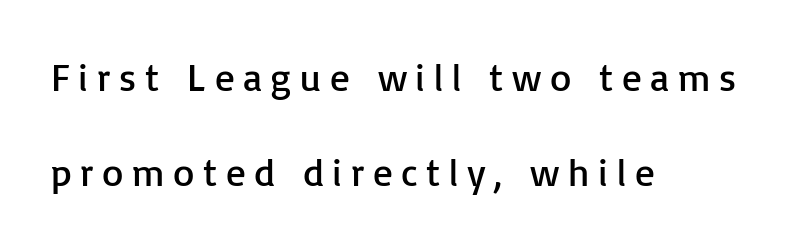
{"serif": "no", "italic": "no", "bold": "no", "weight": "regular", "width": "normal", "stroke_contrast": "low", "x_height": "medium", "monospaced": "no", "underline": "no", "align": "left", "line_spacing": "loose", "line_spacing_ratio": 2.44, "letter_spacing": "wide", "letter_spacing_em": 0.22, "glyph_px": 39}
